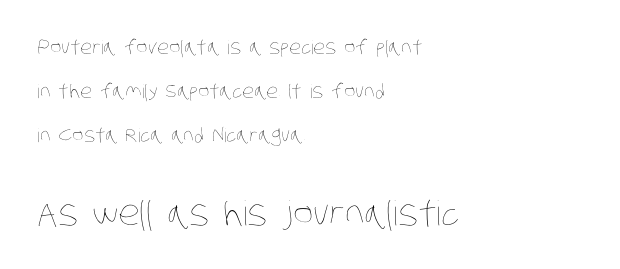
Q: Is the text bold? A: No.
Q: Is the text underlined? A: No.
Q: How is the paragraph aligned? A: Left-aligned.
Q: Is the spacing between letters normal or unusually wide? A: Normal.
Q: Is the spacing between lines tight, normal or loose? A: Loose.
Q: Which block of text is set in a larger size, the first (top) or the second (bottom)? A: The second (bottom) one.
Q: Width (condensed, normal, or wide)? A: Condensed.
Q: Stroke contrast? A: Low.
Q: x-height? A: Large.
Q: Monospaced? A: No.
